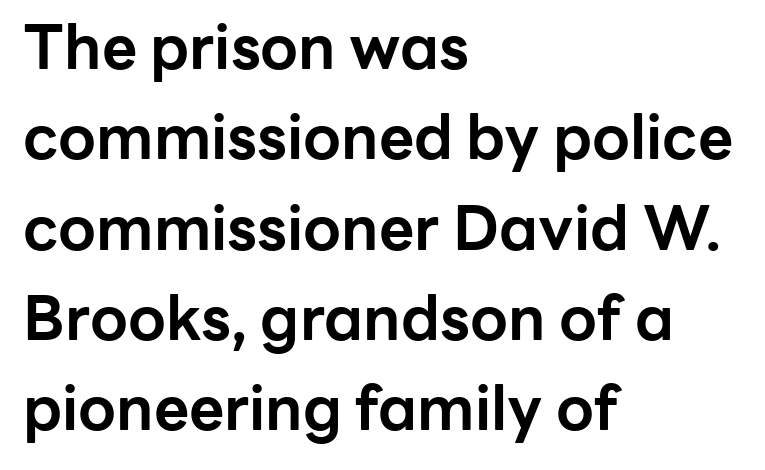
Q: Is the text bold? A: Yes.
Q: Is the text italic (slanted)? A: No, it is upright.
Q: Is the typeface a serif or a sans-serif typeface? A: Sans-serif.
Q: Is the text underlined? A: No.
Q: How is the paragraph aligned? A: Left-aligned.
Q: Is the spacing between letters normal or unusually wide? A: Normal.
Q: Is the spacing between lines tight, normal or loose? A: Normal.
Q: Width (condensed, normal, or wide)? A: Normal.
Q: Stroke contrast? A: Low.
Q: x-height? A: Medium.
Q: Monospaced? A: No.
